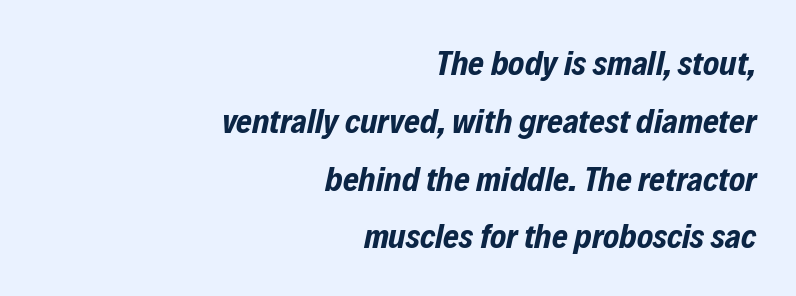
{"italic": "yes", "lean": "right", "slant_degrees": 12, "bold": "yes", "weight": "bold", "width": "condensed", "stroke_contrast": "low", "x_height": "medium", "monospaced": "no", "underline": "no", "align": "right", "line_spacing": "normal", "line_spacing_ratio": 1.7, "letter_spacing": "normal", "letter_spacing_em": 0.0, "glyph_px": 34}
